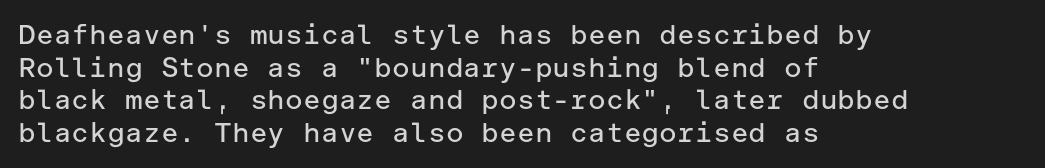
The image shows 27 px text type, upright; set left-aligned, line spacing 1.21x, normal letter spacing, not underlined.
